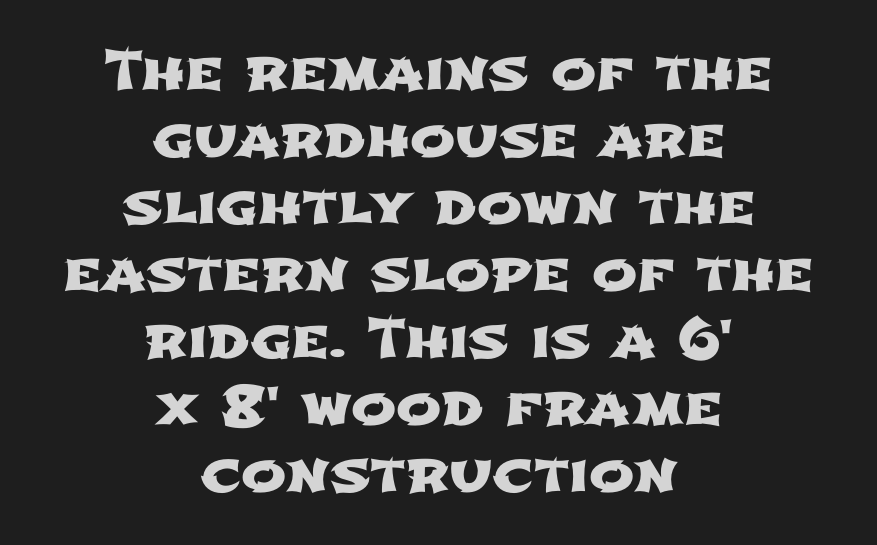
The image shows 54 px wide sans-serif type; set centered, line spacing 1.24x, normal letter spacing, not underlined; low stroke contrast and a medium x-height.
